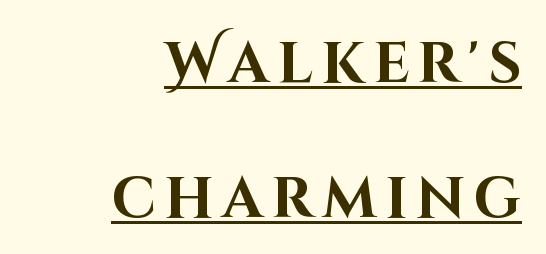
{"serif": "no", "italic": "no", "bold": "yes", "weight": "bold", "width": "normal", "stroke_contrast": "high", "x_height": "large", "monospaced": "no", "underline": "yes", "align": "right", "line_spacing": "loose", "line_spacing_ratio": 2.36, "glyph_px": 57}
